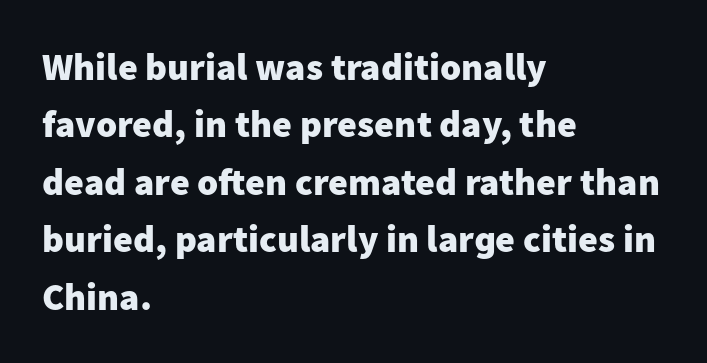
The image shows 38 px heavy sans-serif type, upright; set left-aligned, normal line spacing (1.51x), normal letter spacing, not underlined; low stroke contrast and a medium x-height.
